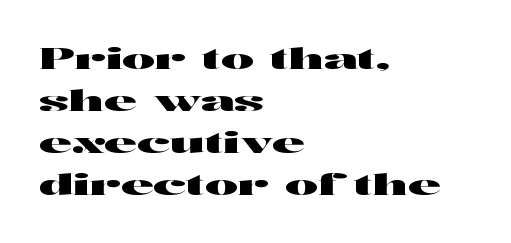
{"serif": "no", "italic": "no", "width": "wide", "stroke_contrast": "high", "x_height": "medium", "monospaced": "no", "underline": "no", "align": "left", "line_spacing": "normal", "line_spacing_ratio": 1.5, "letter_spacing": "normal", "letter_spacing_em": 0.0, "glyph_px": 28}
